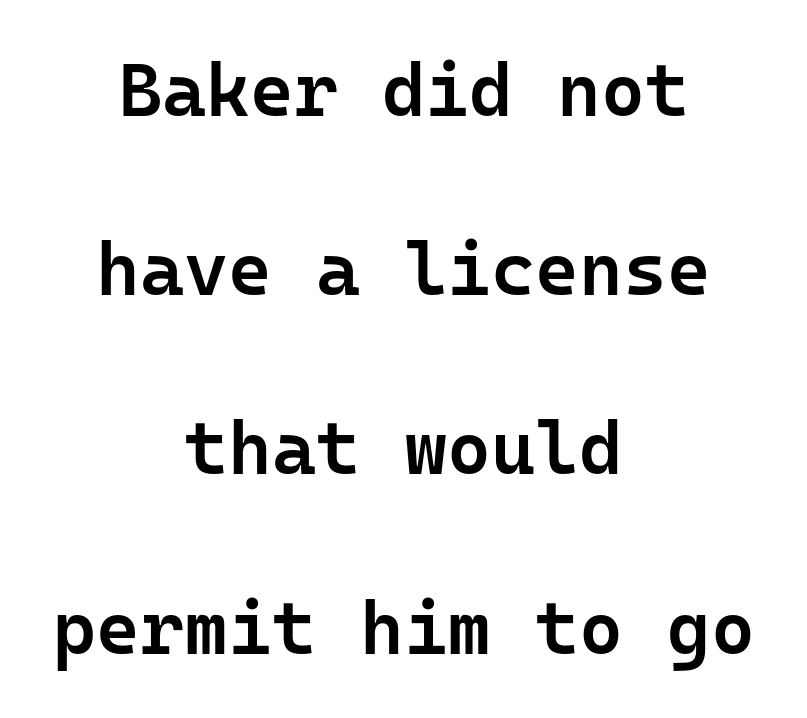
The image shows 75 px semibold sans-serif type, upright, monospaced; set centered, loose line spacing (2.39x), normal letter spacing, not underlined; low stroke contrast and a medium x-height.
